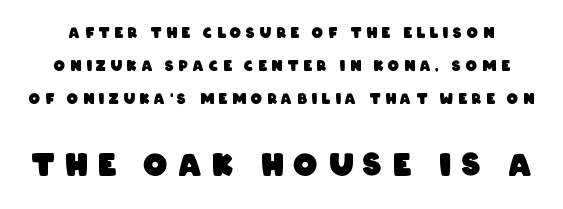
Q: Is the text bold? A: Yes.
Q: Is the typeface a serif or a sans-serif typeface? A: Sans-serif.
Q: Is the text underlined? A: No.
Q: Is the spacing between letters normal or unusually wide? A: Unusually wide.
Q: Is the spacing between lines tight, normal or loose? A: Loose.
Q: Which block of text is set in a larger size, the first (top) or the second (bottom)? A: The second (bottom) one.
Q: Width (condensed, normal, or wide)? A: Condensed.
Q: Stroke contrast? A: Low.
Q: x-height? A: Large.
Q: Monospaced? A: No.
